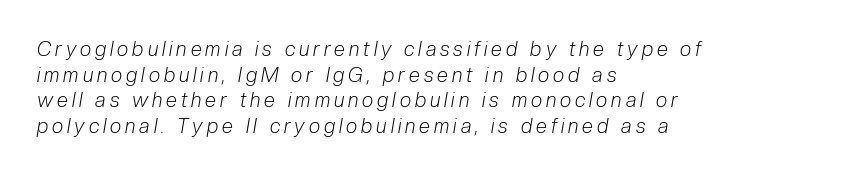
Is the stroke heavy? The answer is a plain regular-or-lighter. Reading down the column, the eye jumps a familiar distance to each next line. If you drew a ruler down the left edge, every line would touch it. Words float on clear page, feet unadorned. The tracking reads as deliberately expanded to a designer's eye.
